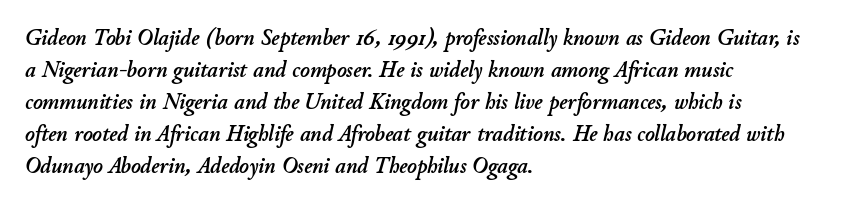
{"italic": "yes", "lean": "right", "slant_degrees": 11, "underline": "no", "align": "left", "line_spacing": "normal", "line_spacing_ratio": 1.39, "letter_spacing": "normal", "letter_spacing_em": 0.0, "glyph_px": 23}
